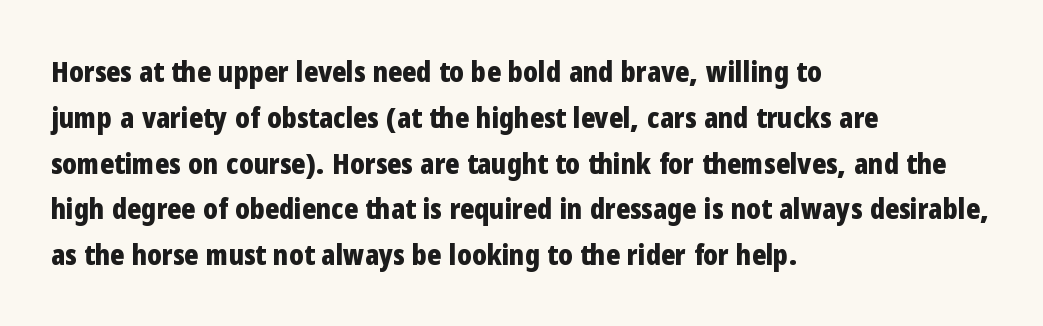
{"serif": "no", "italic": "no", "bold": "yes", "weight": "bold", "width": "condensed", "stroke_contrast": "low", "x_height": "medium", "monospaced": "no", "underline": "no", "align": "left", "line_spacing": "normal", "line_spacing_ratio": 1.58, "letter_spacing": "normal", "letter_spacing_em": 0.0, "glyph_px": 29}
